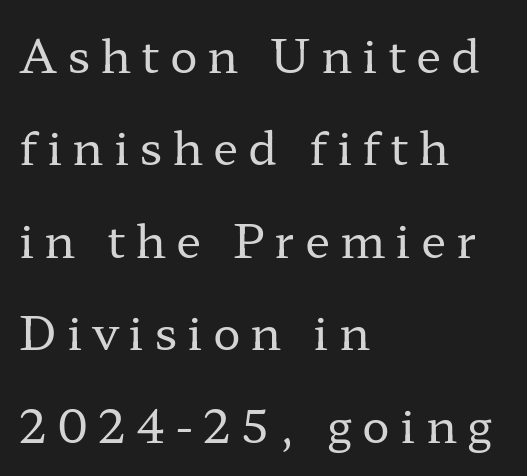
{"serif": "yes", "italic": "no", "bold": "no", "weight": "regular", "width": "wide", "stroke_contrast": "low", "x_height": "medium", "monospaced": "no", "underline": "no", "align": "left", "line_spacing": "loose", "line_spacing_ratio": 2.01, "letter_spacing": "wide", "letter_spacing_em": 0.22, "glyph_px": 46}
